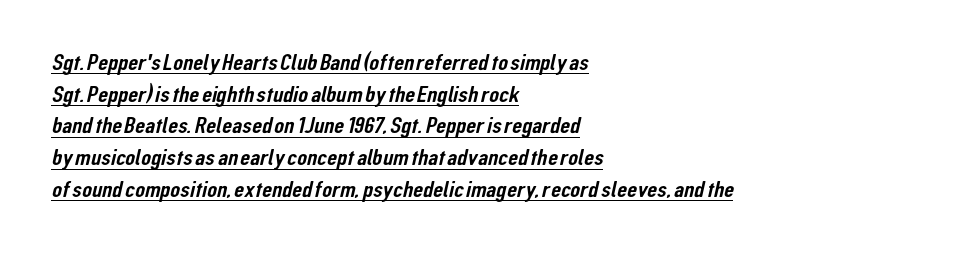
This sample is left-justified, so line endings fall wherever the words run out. This sample carries an underscore along the baseline area. Caption: standard tracking, unaltered. The designer left line spacing at the default.
